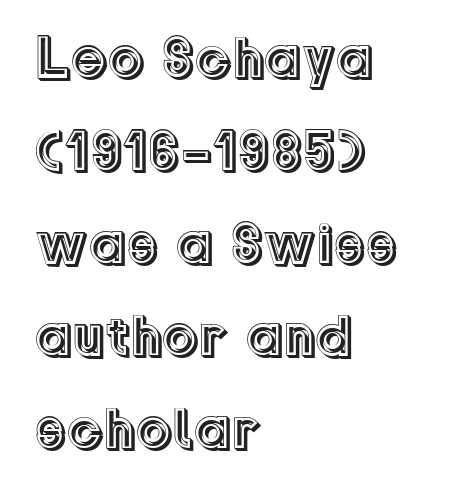
The image shows 58 px text type, upright; set left-aligned, normal line spacing (1.6x), normal letter spacing, not underlined; a medium x-height.
